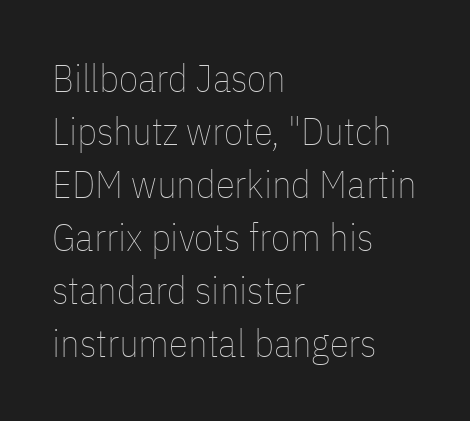
The image shows 39 px thin, condensed type, upright; set left-aligned, normal line spacing (1.36x), normal letter spacing, not underlined; low stroke contrast and a medium x-height.
